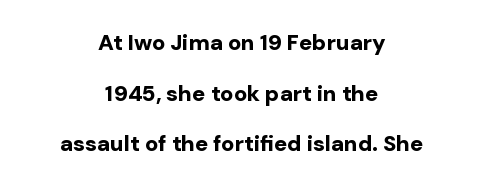
Q: Is the text bold? A: Yes.
Q: Is the text italic (slanted)? A: No, it is upright.
Q: Is the text underlined? A: No.
Q: How is the paragraph aligned? A: Centered.
Q: Is the spacing between letters normal or unusually wide? A: Normal.
Q: Is the spacing between lines tight, normal or loose? A: Loose.
